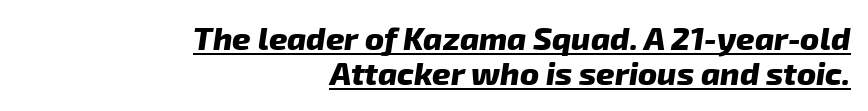
Q: Is the text bold? A: Yes.
Q: Is the text italic (slanted)? A: Yes, it leans right by about 8 degrees.
Q: Is the text underlined? A: Yes.
Q: How is the paragraph aligned? A: Right-aligned.
Q: Is the spacing between letters normal or unusually wide? A: Normal.
Q: Is the spacing between lines tight, normal or loose? A: Tight.
Q: Width (condensed, normal, or wide)? A: Normal.
Q: Stroke contrast? A: Low.
Q: x-height? A: Medium.
Q: Monospaced? A: No.
